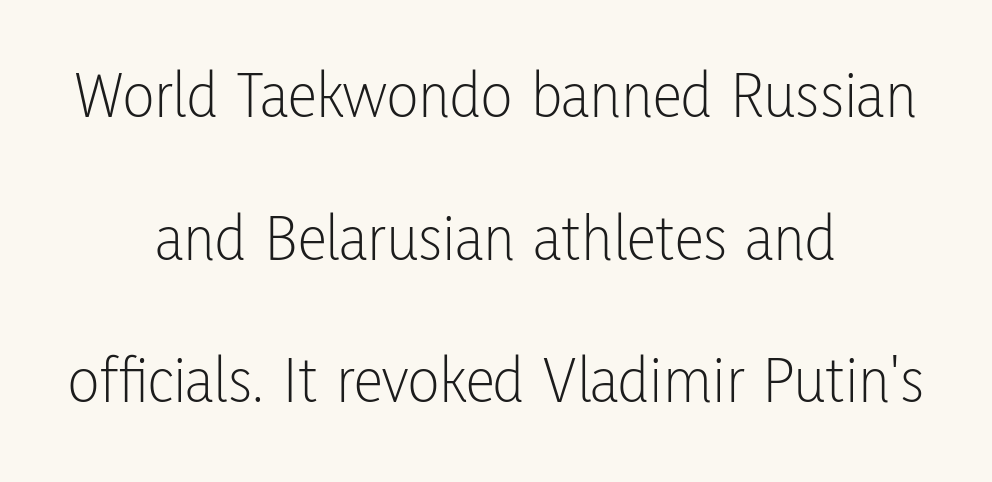
The image shows 66 px light, condensed sans-serif type, upright; set centered, loose line spacing (2.16x), normal letter spacing, not underlined; low stroke contrast and a medium x-height.
